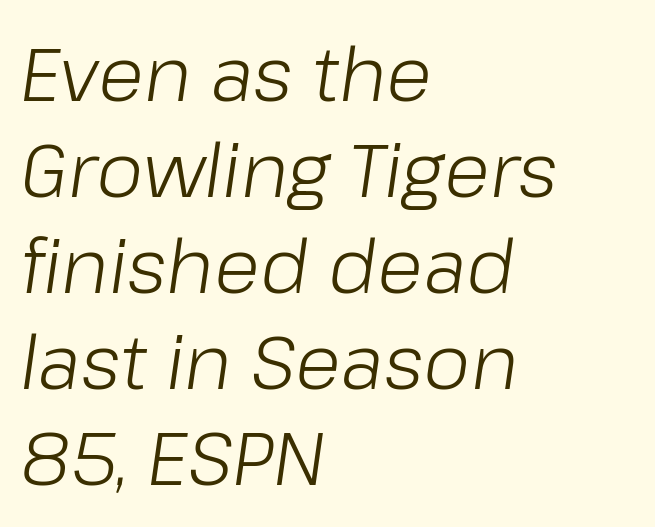
The image shows 75 px light type, italic (leaning right); set left-aligned, normal line spacing (1.28x), normal letter spacing, not underlined; low stroke contrast and a medium x-height.
